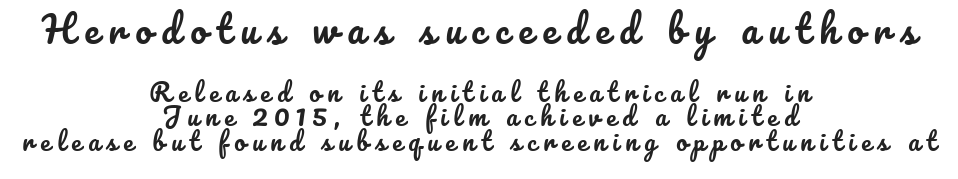
{"width": "normal", "stroke_contrast": "low", "x_height": "small", "monospaced": "no", "underline": "no", "align": "center", "line_spacing": "tight", "line_spacing_ratio": 0.98, "letter_spacing": "wide", "letter_spacing_em": 0.26, "larger_block": "first", "size_ratio": 1.48, "glyph_px": 37}
